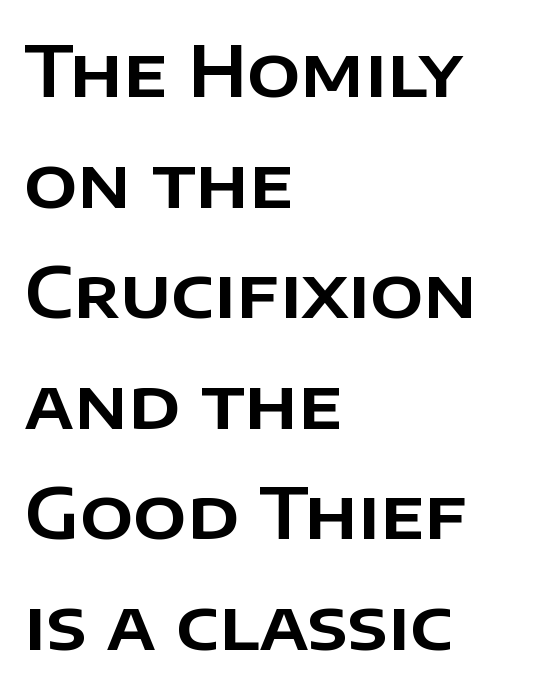
The image shows 70 px sans-serif type, upright; set left-aligned, normal line spacing (1.58x), normal letter spacing, not underlined; low stroke contrast and a large x-height.
